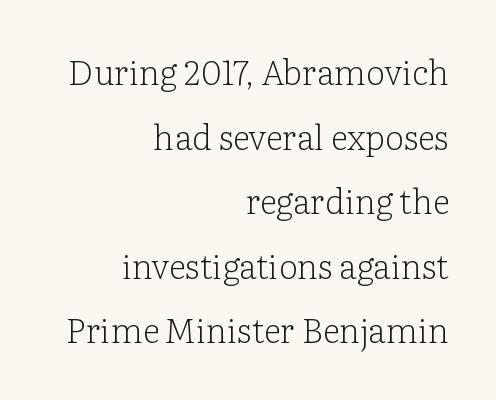
The image shows 34 px light serif type, upright; set right-aligned, loose line spacing (1.9x), normal letter spacing, not underlined; low stroke contrast and a medium x-height.
